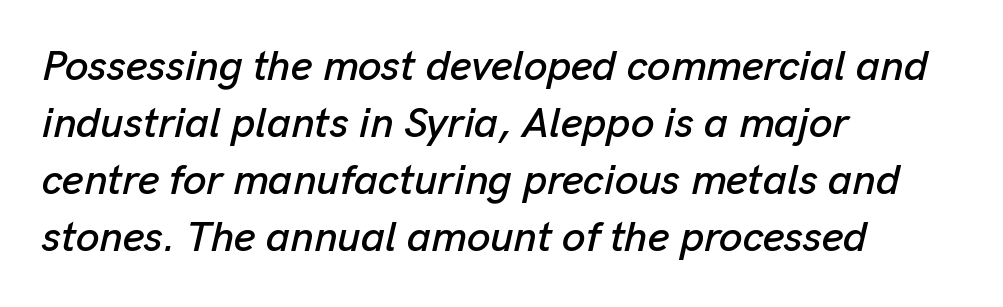
{"italic": "yes", "lean": "right", "slant_degrees": 13, "width": "normal", "stroke_contrast": "low", "x_height": "medium", "monospaced": "no", "underline": "no", "align": "left", "line_spacing": "normal", "line_spacing_ratio": 1.36, "letter_spacing": "normal", "letter_spacing_em": 0.0, "glyph_px": 42}
